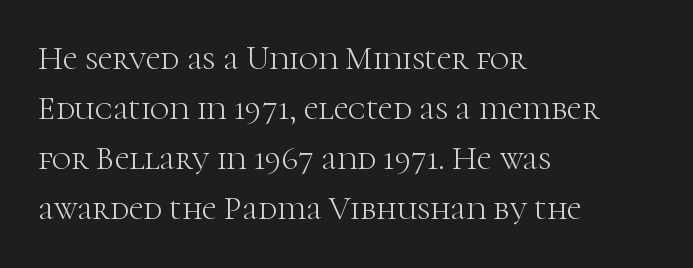
These lines are rendered in a variable-pitch font. Underline: absent. Each line starts at the same left margin while the right side varies. Students, note that the glyphs here touch the page at normal intervals. The rows are spaced the way most documents space them.
